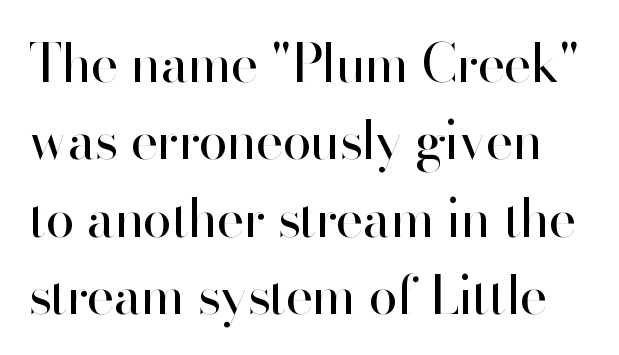
The image shows 53 px regular-weight sans-serif type, upright; set normal line spacing (1.46x), normal letter spacing, not underlined; high stroke contrast and a small x-height.
